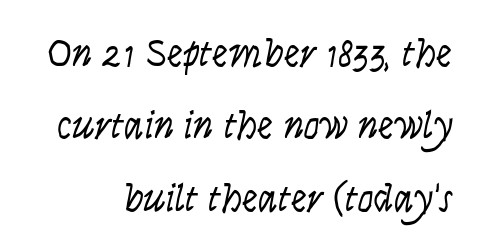
Q: Is the text bold? A: No.
Q: Is the text italic (slanted)? A: Yes.
Q: Is the typeface a serif or a sans-serif typeface? A: Sans-serif.
Q: Is the text underlined? A: No.
Q: Is the spacing between letters normal or unusually wide? A: Normal.
Q: Width (condensed, normal, or wide)? A: Condensed.
Q: Stroke contrast? A: Low.
Q: x-height? A: Large.
Q: Monospaced? A: No.
